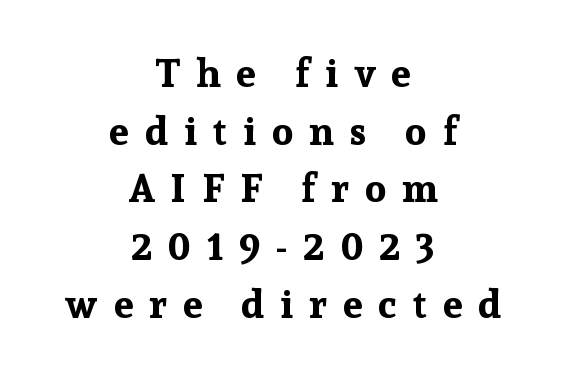
The image shows 39 px bold serif type, upright; set centered, normal line spacing (1.48x), unusually wide letter spacing (+0.41 em), not underlined; low stroke contrast and a medium x-height.
